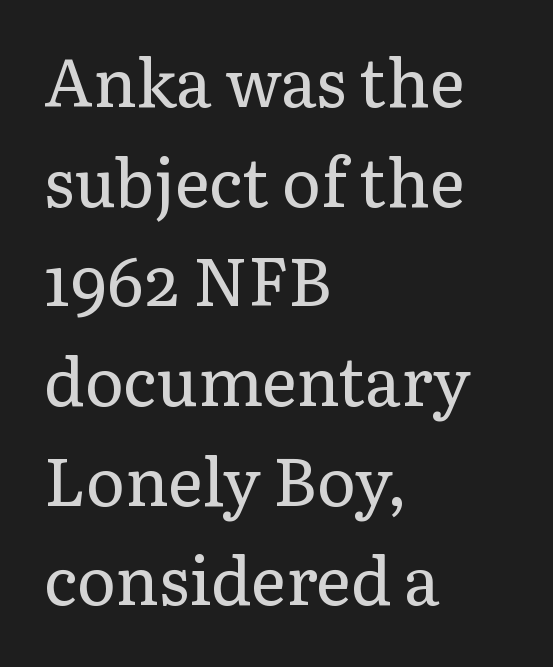
{"serif": "yes", "italic": "no", "bold": "no", "weight": "regular", "width": "normal", "stroke_contrast": "low", "x_height": "medium", "monospaced": "no", "underline": "no", "align": "left", "line_spacing": "normal", "line_spacing_ratio": 1.51, "letter_spacing": "normal", "letter_spacing_em": 0.0, "glyph_px": 66}
